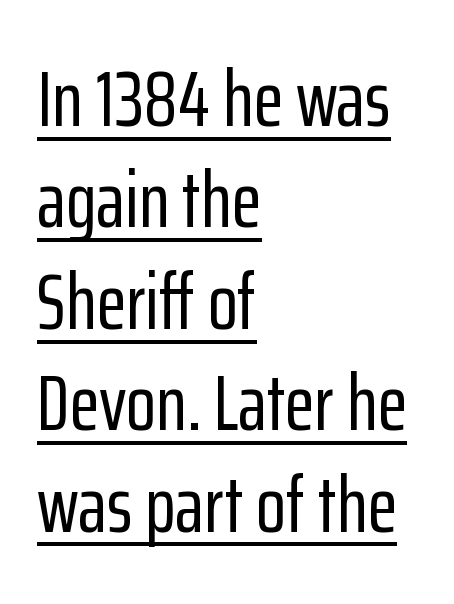
The image shows 78 px condensed sans-serif type, upright; set left-aligned, normal line spacing (1.3x), normal letter spacing, underlined; low stroke contrast and a medium x-height.
